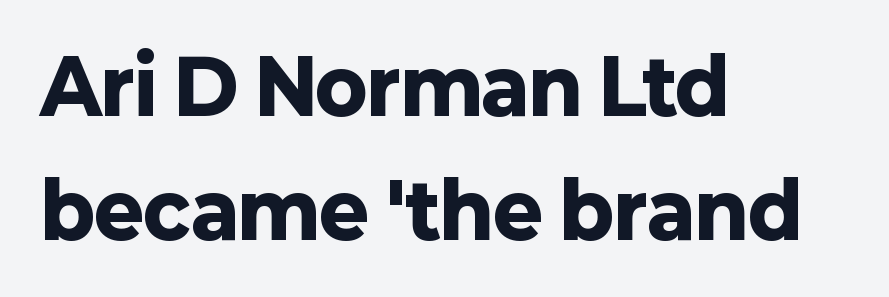
The image shows 76 px heavy sans-serif type, upright; set left-aligned, normal line spacing (1.63x), normal letter spacing, not underlined; low stroke contrast and a medium x-height.
